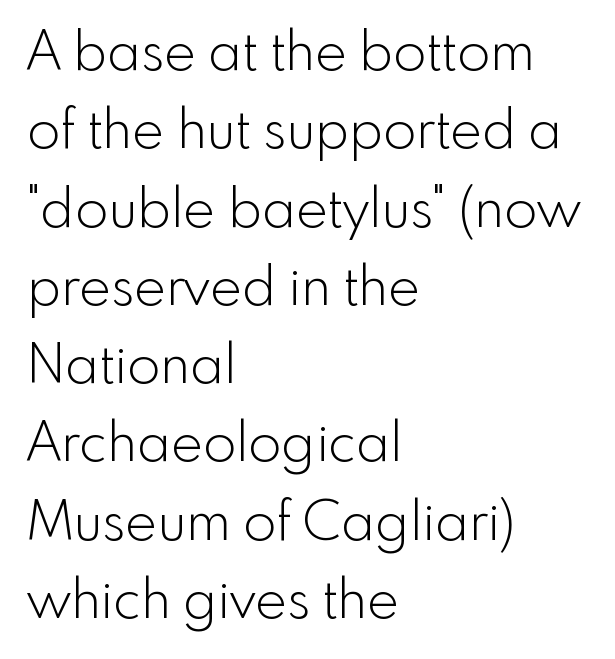
{"serif": "no", "italic": "no", "bold": "no", "weight": "light", "width": "normal", "x_height": "small", "monospaced": "no", "underline": "no", "align": "left", "line_spacing": "normal", "line_spacing_ratio": 1.45, "letter_spacing": "normal", "letter_spacing_em": 0.0, "glyph_px": 54}
